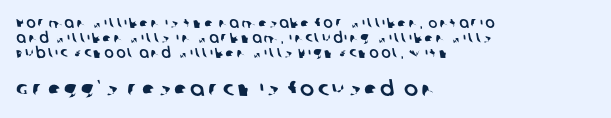
Q: Is the text underlined? A: No.
Q: How is the paragraph aligned? A: Left-aligned.
Q: Is the spacing between lines tight, normal or loose? A: Tight.
Q: Which block of text is set in a larger size, the first (top) or the second (bottom)? A: The second (bottom) one.
